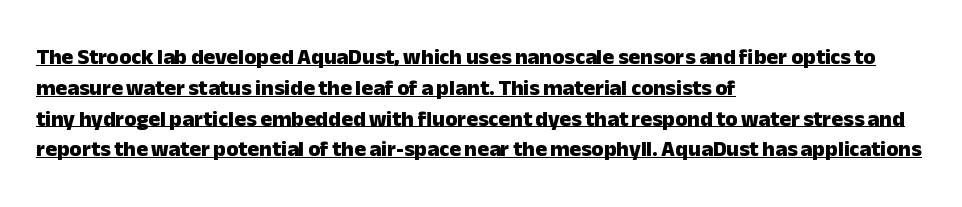
{"italic": "no", "bold": "yes", "underline": "yes", "align": "left", "line_spacing": "normal", "line_spacing_ratio": 1.4, "letter_spacing": "normal", "letter_spacing_em": 0.0, "glyph_px": 22}
